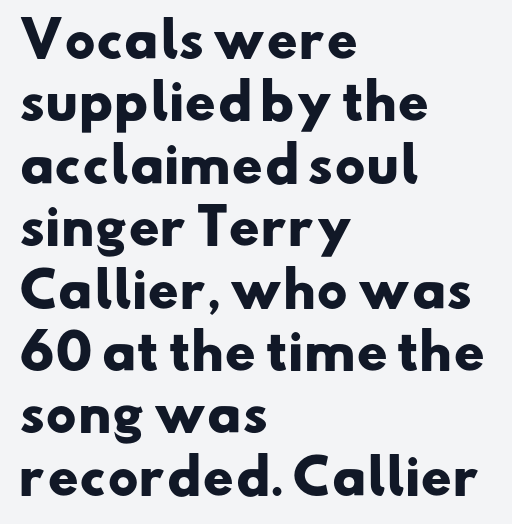
If you measured baseline to baseline, you'd find a middling distance. Check where the strokes stop: nothing finishes them off — pure sans. Glance below the letters and you will spot only blank space. This rendering leaves character spacing at its baseline value. The passage shown is typed in a proportional face where columns would drift.
